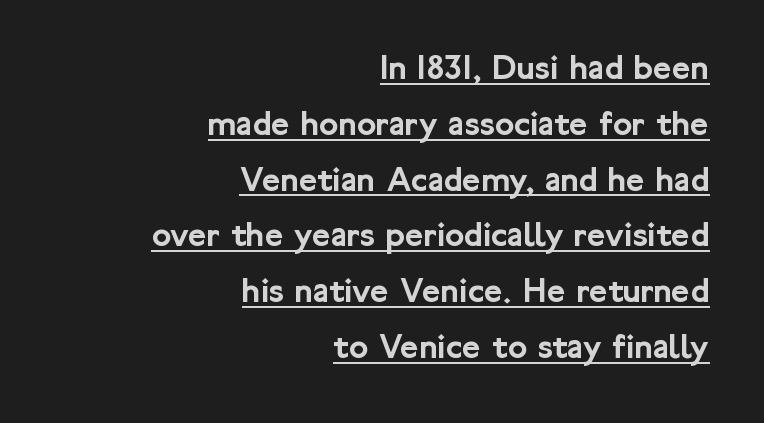
Q: Is the text italic (slanted)? A: No, it is upright.
Q: Is the typeface a serif or a sans-serif typeface? A: Sans-serif.
Q: Is the text underlined? A: Yes.
Q: How is the paragraph aligned? A: Right-aligned.
Q: Is the spacing between letters normal or unusually wide? A: Normal.
Q: Is the spacing between lines tight, normal or loose? A: Normal.
Q: Width (condensed, normal, or wide)? A: Normal.
Q: Stroke contrast? A: Low.
Q: x-height? A: Medium.
Q: Monospaced? A: No.
